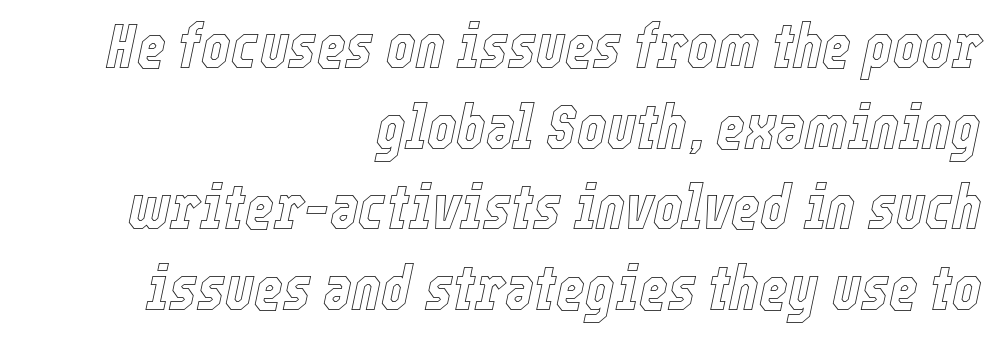
The image shows 62 px condensed type, italic (leaning right); set right-aligned, normal line spacing (1.3x), normal letter spacing, not underlined; a medium x-height.
